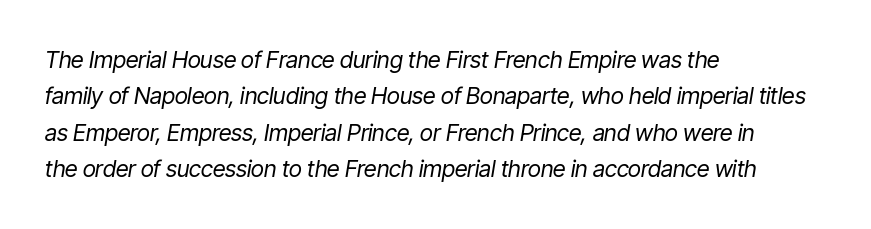
Q: Is the text bold? A: No.
Q: Is the text italic (slanted)? A: Yes, it leans right by about 9 degrees.
Q: Is the text underlined? A: No.
Q: How is the paragraph aligned? A: Left-aligned.
Q: Is the spacing between letters normal or unusually wide? A: Normal.
Q: Is the spacing between lines tight, normal or loose? A: Normal.
